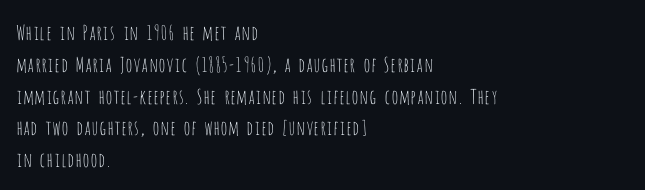
Q: Is the text bold? A: No.
Q: Is the text italic (slanted)? A: No, it is upright.
Q: Is the text underlined? A: No.
Q: How is the paragraph aligned? A: Left-aligned.
Q: Is the spacing between letters normal or unusually wide? A: Normal.
Q: Is the spacing between lines tight, normal or loose? A: Normal.
